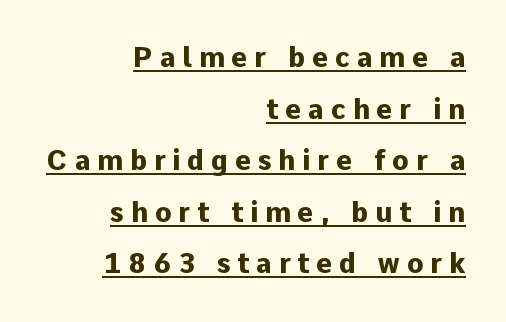
The typography opts for an upright posture over an oblique one. The font is running at its bold setting. This rendering widens character spacing well past its baseline value. The compositor pushed each line to the right boundary. Underlined type.
